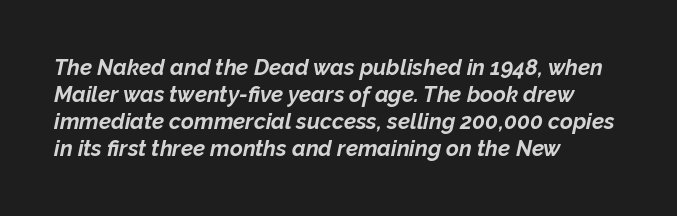
{"italic": "yes", "lean": "right", "slant_degrees": 12, "bold": "yes", "underline": "no", "align": "left", "line_spacing_ratio": 1.22, "letter_spacing": "normal", "letter_spacing_em": 0.0, "glyph_px": 22}
